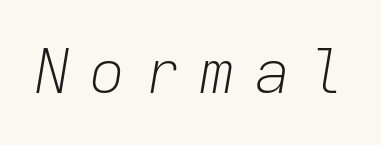
The image shows 61 px light type, italic (leaning right), monospaced; set unusually wide letter spacing (+0.3 em), not underlined; low stroke contrast and a medium x-height.
